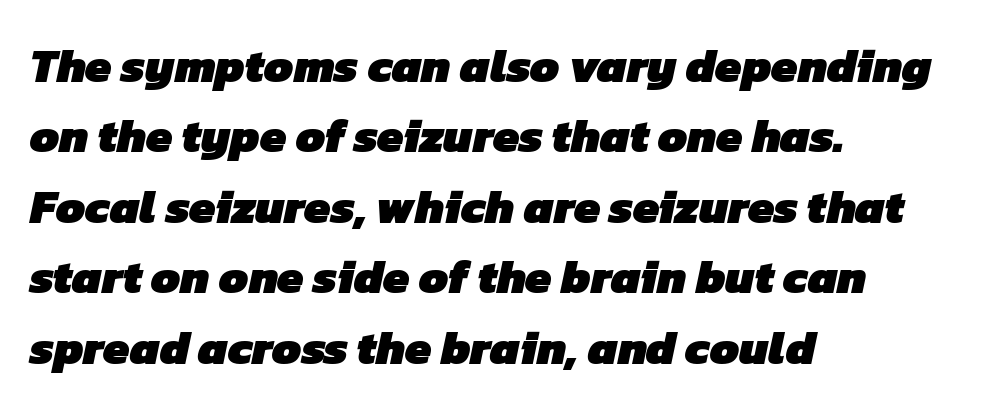
Q: Is the text bold? A: Yes.
Q: Is the typeface a serif or a sans-serif typeface? A: Sans-serif.
Q: Is the text underlined? A: No.
Q: How is the paragraph aligned? A: Left-aligned.
Q: Is the spacing between letters normal or unusually wide? A: Normal.
Q: Is the spacing between lines tight, normal or loose? A: Normal.
Q: Width (condensed, normal, or wide)? A: Normal.
Q: Stroke contrast? A: Low.
Q: x-height? A: Medium.
Q: Monospaced? A: No.
